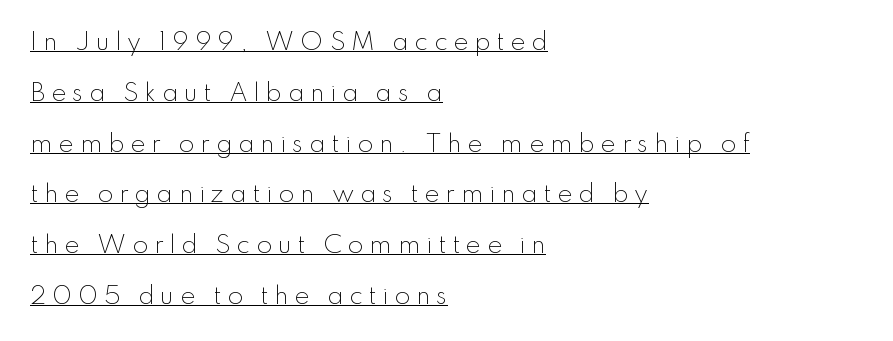
Nope, not italic — everything's standing straight. The space between consecutive lines is lavish. This reads as an unemphasized weight, regular at the heaviest. Letter spacing: wide. The sample's only ornament is a line tracing under the words. Leftover space on each line is placed entirely after the last word.
